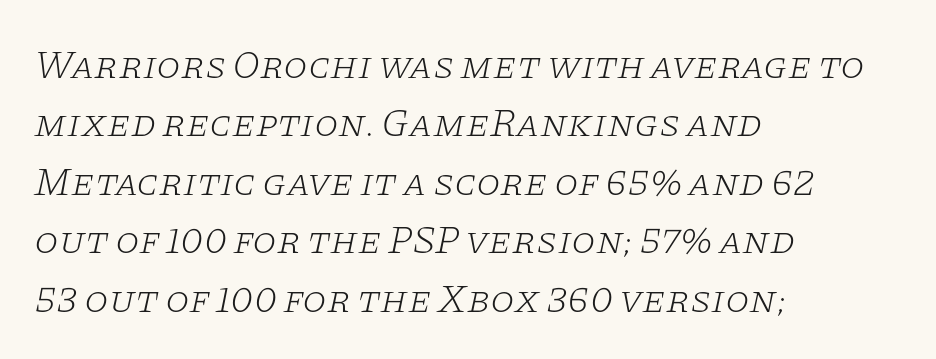
{"serif": "yes", "italic": "yes", "lean": "right", "slant_degrees": 11, "bold": "no", "weight": "light", "width": "wide", "stroke_contrast": "low", "x_height": "large", "monospaced": "no", "underline": "no", "align": "left", "line_spacing": "normal", "line_spacing_ratio": 1.5, "letter_spacing": "normal", "letter_spacing_em": 0.0, "glyph_px": 39}
